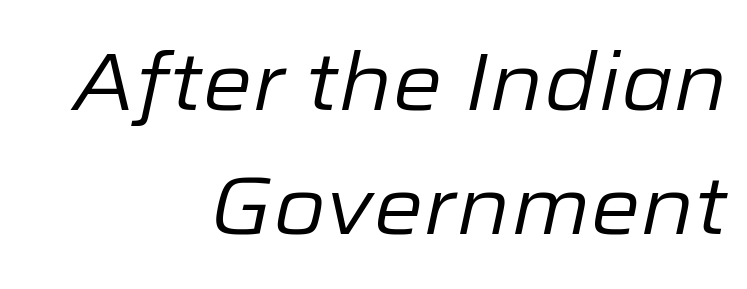
The image shows 80 px regular-weight type, italic (leaning right); set right-aligned, normal line spacing (1.55x), normal letter spacing, not underlined; low stroke contrast and a medium x-height.
